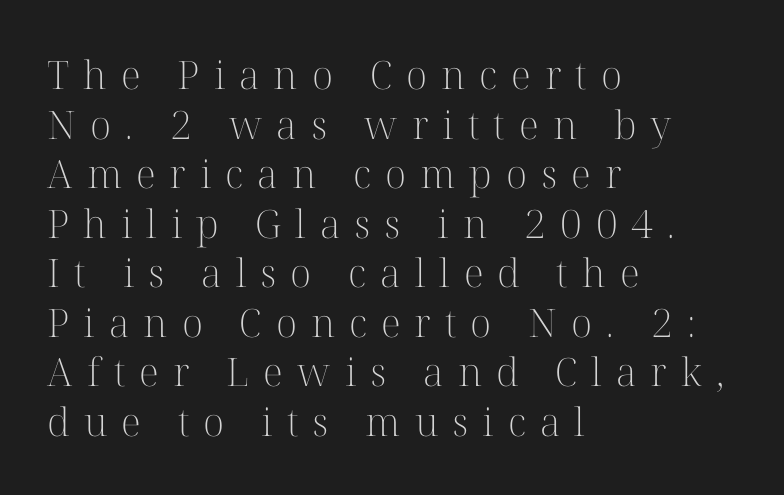
The image shows 39 px light serif type, upright; set left-aligned, normal line spacing (1.27x), unusually wide letter spacing (+0.36 em), not underlined; high stroke contrast and a medium x-height.
